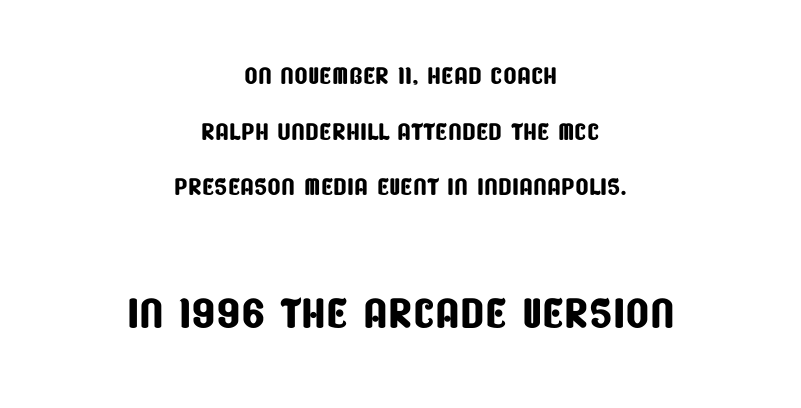
Look at the glyph heights: the lower group is clearly the bigger setting. A bare baseline throughout the passage. Honestly, the row spacing looks completely unremarkable. This sample has the flowing, uneven cadence of proportional lettering. Here the glyphs are tracked normally, forming tight word shapes.
